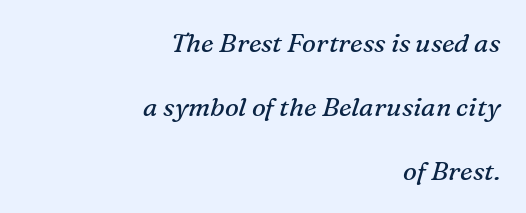
Q: Is the text bold? A: No.
Q: Is the text italic (slanted)? A: Yes, it leans right by about 16 degrees.
Q: Is the text underlined? A: No.
Q: How is the paragraph aligned? A: Right-aligned.
Q: Is the spacing between letters normal or unusually wide? A: Normal.
Q: Is the spacing between lines tight, normal or loose? A: Loose.
